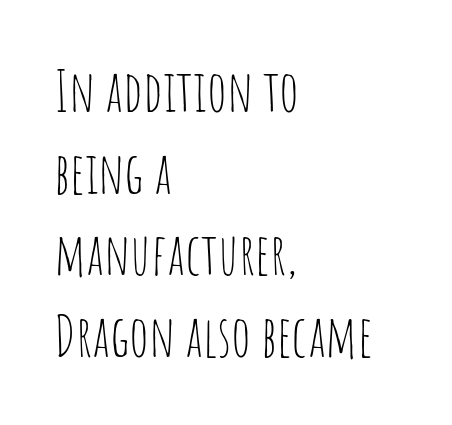
{"serif": "no", "italic": "no", "bold": "no", "weight": "thin", "width": "condensed", "stroke_contrast": "low", "x_height": "large", "monospaced": "no", "underline": "no", "align": "left", "line_spacing": "normal", "line_spacing_ratio": 1.43, "letter_spacing": "normal", "letter_spacing_em": 0.0, "glyph_px": 57}
